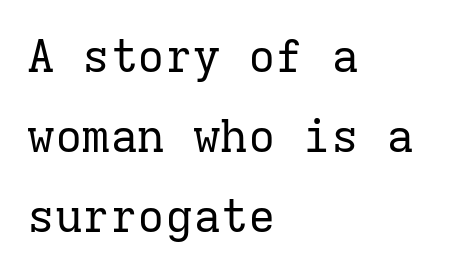
Q: Is the text bold? A: No.
Q: Is the text italic (slanted)? A: No, it is upright.
Q: Is the typeface a serif or a sans-serif typeface? A: Serif.
Q: Is the text underlined? A: No.
Q: How is the paragraph aligned? A: Left-aligned.
Q: Is the spacing between letters normal or unusually wide? A: Normal.
Q: Width (condensed, normal, or wide)? A: Normal.
Q: Stroke contrast? A: Low.
Q: x-height? A: Medium.
Q: Monospaced? A: Yes.
